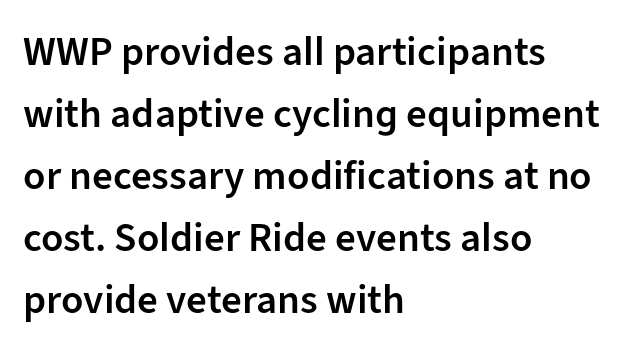
This rendering leaves character spacing at its baseline value. Note: no serifs on the glyphs. A normal amount of white space separates one row of letters from the next. Bare-footed words on every line.
